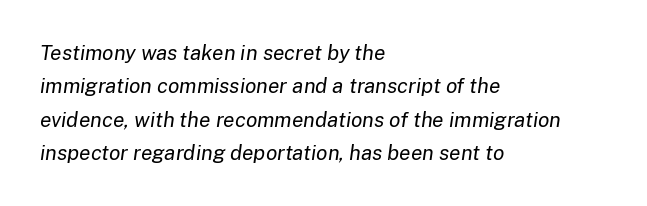
{"italic": "yes", "lean": "right", "slant_degrees": 8, "bold": "no", "underline": "no", "align": "left", "line_spacing": "normal", "line_spacing_ratio": 1.59, "letter_spacing": "normal", "letter_spacing_em": 0.0, "glyph_px": 21}
